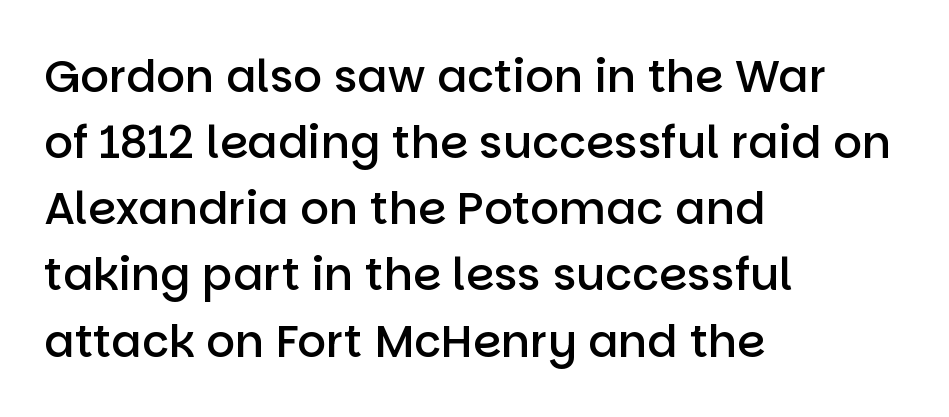
{"serif": "no", "italic": "no", "bold": "semi", "weight": "semibold", "width": "normal", "stroke_contrast": "low", "x_height": "large", "monospaced": "no", "underline": "no", "align": "left", "line_spacing": "normal", "line_spacing_ratio": 1.47, "letter_spacing": "normal", "letter_spacing_em": 0.0, "glyph_px": 45}
